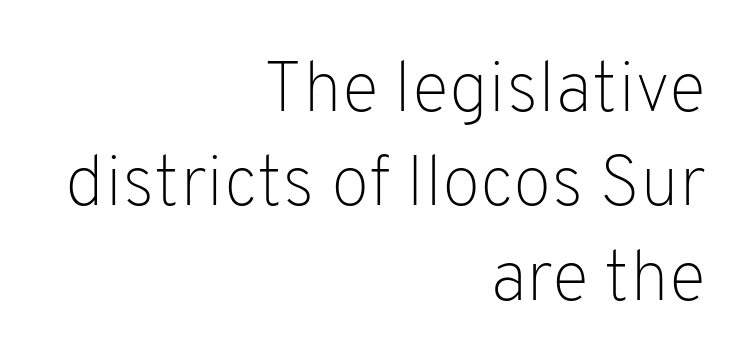
{"serif": "no", "italic": "no", "bold": "no", "weight": "light", "width": "normal", "stroke_contrast": "low", "x_height": "medium", "monospaced": "no", "underline": "no", "align": "right", "line_spacing": "normal", "line_spacing_ratio": 1.33, "letter_spacing": "normal", "letter_spacing_em": 0.0, "glyph_px": 71}
